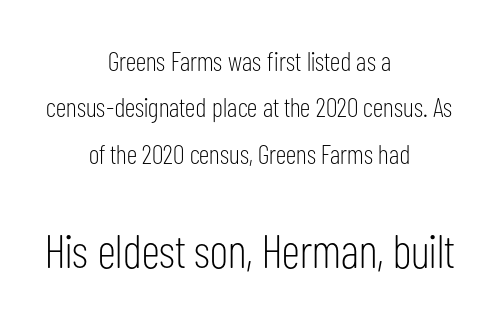
The rendering shows plain stroke endings on the letterforms — a sans-serif design. On a weight scale, this lands at 450 or below. This sample is center-justified, so both line endings float freely. Nope, not italic — everything's standing straight.
